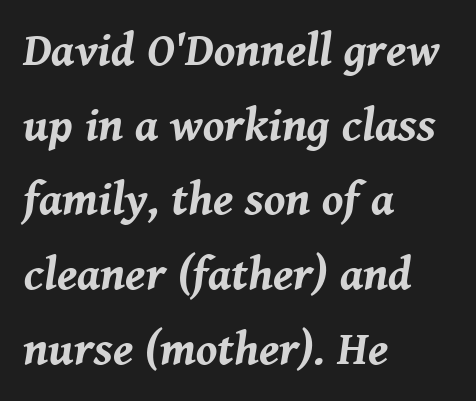
{"italic": "yes", "lean": "right", "slant_degrees": 8, "bold": "yes", "weight": "bold", "width": "normal", "stroke_contrast": "medium", "x_height": "medium", "monospaced": "no", "underline": "no", "align": "left", "line_spacing": "normal", "line_spacing_ratio": 1.59, "letter_spacing": "normal", "letter_spacing_em": 0.0, "glyph_px": 47}
